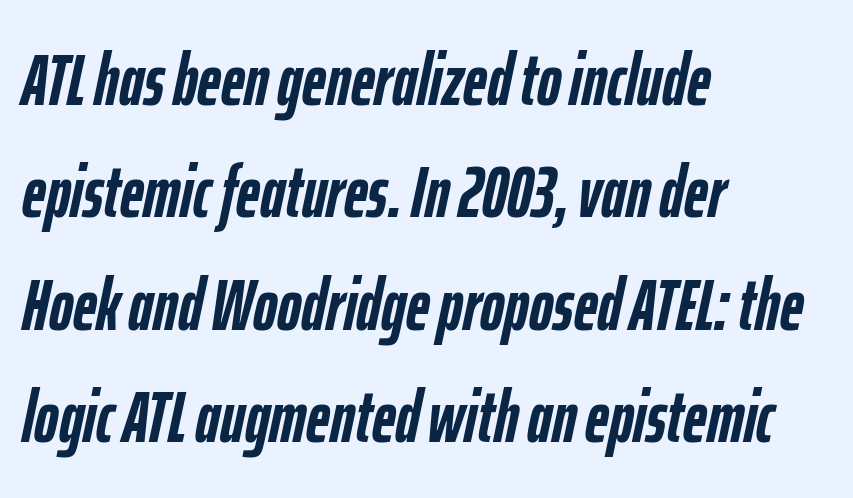
The face used here is proportionally spaced, like ordinary book or web type. Left-aligned paragraph, ragged on the right. Students, note that the glyphs here touch the page at normal intervals. Underlining? Definitely not there. The rendering uses a bold face; every stroke is thick and dark. Quick note: italic.
